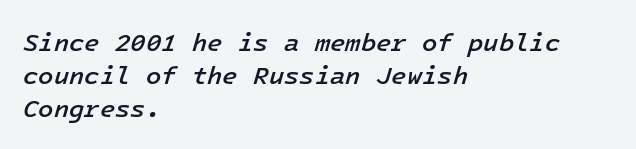
Q: Is the text bold? A: Semi-bold.
Q: Is the text italic (slanted)? A: Yes, it leans right by about 16 degrees.
Q: Is the text underlined? A: No.
Q: How is the paragraph aligned? A: Left-aligned.
Q: Is the spacing between letters normal or unusually wide? A: Normal.
Q: Is the spacing between lines tight, normal or loose? A: Normal.
